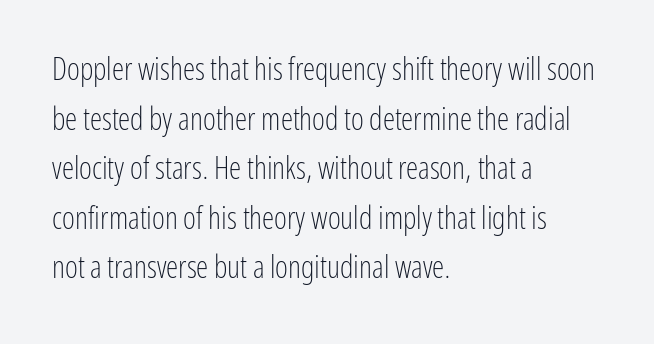
Q: Is the text bold? A: No.
Q: Is the text italic (slanted)? A: No, it is upright.
Q: Is the typeface a serif or a sans-serif typeface? A: Sans-serif.
Q: Is the text underlined? A: No.
Q: How is the paragraph aligned? A: Left-aligned.
Q: Is the spacing between letters normal or unusually wide? A: Normal.
Q: Is the spacing between lines tight, normal or loose? A: Normal.
Q: Width (condensed, normal, or wide)? A: Condensed.
Q: Stroke contrast? A: Low.
Q: x-height? A: Medium.
Q: Monospaced? A: No.
